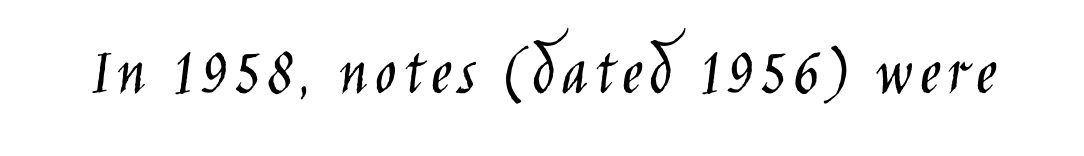
The image shows 71 px light, condensed sans-serif type; set not underlined; low stroke contrast and a large x-height.
